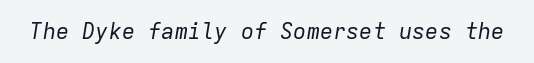
Q: Is the text bold? A: No.
Q: Is the text italic (slanted)? A: Yes, it leans right by about 9 degrees.
Q: Is the text underlined? A: No.
Q: Is the spacing between letters normal or unusually wide? A: Normal.
